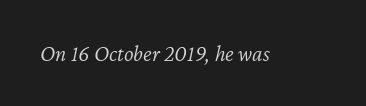
The image shows 23 px text type, italic (leaning right); set normal letter spacing, not underlined.
